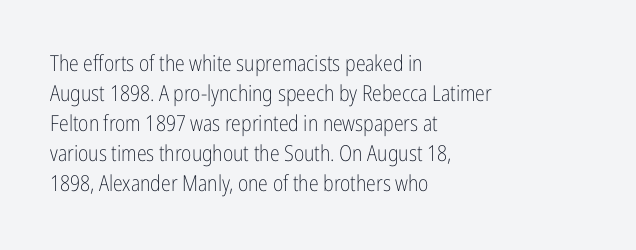
Q: Is the text bold? A: No.
Q: Is the text italic (slanted)? A: No, it is upright.
Q: Is the text underlined? A: No.
Q: How is the paragraph aligned? A: Left-aligned.
Q: Is the spacing between letters normal or unusually wide? A: Normal.
Q: Is the spacing between lines tight, normal or loose? A: Normal.
